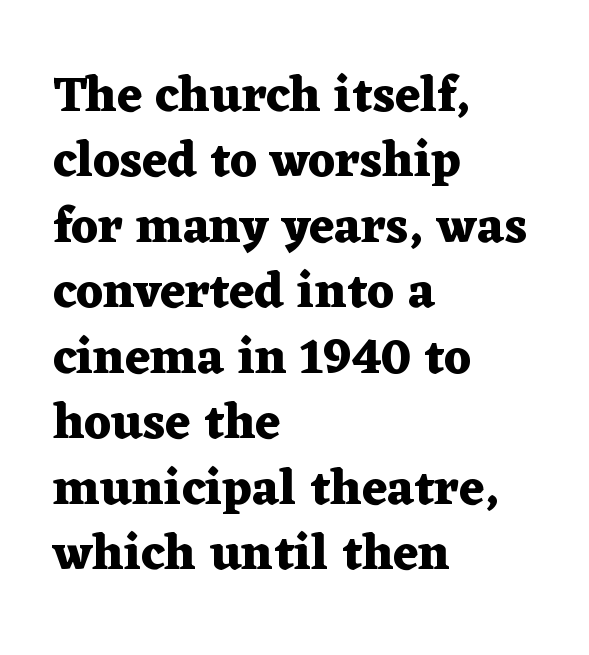
Summary of vertical rhythm: regular, with standard interline spacing. Characters remain perfectly vertical along every line. Check under the words: just untouched page. This sample has the flowing, uneven cadence of proportional lettering. A serif font was chosen for this passage.
